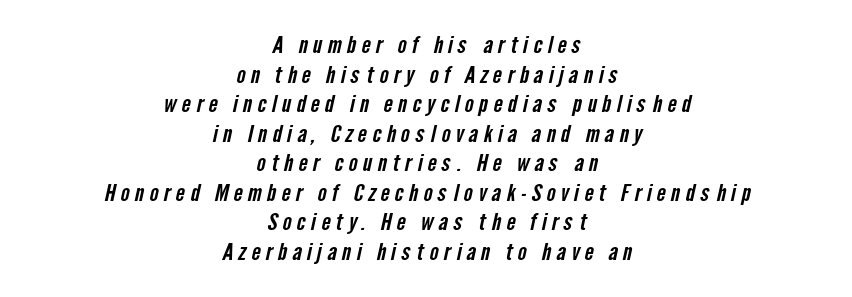
The space directly below the letters is spotless. Caption: expanded tracking, letters set apart. Compared with a flush-left layout, this one balances lines on the center instead.
